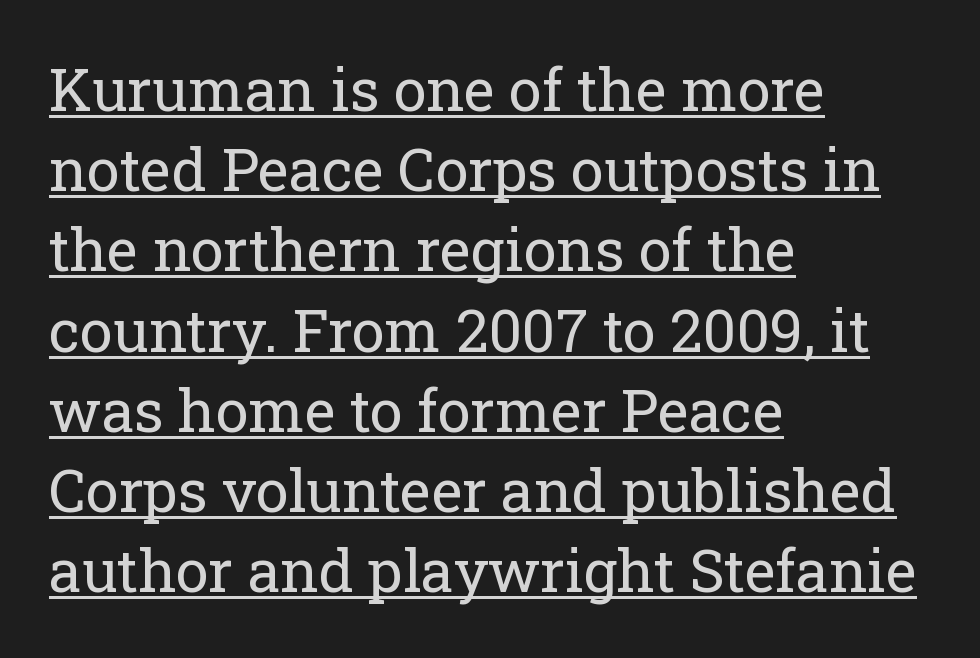
Q: Is the text bold? A: No.
Q: Is the text italic (slanted)? A: No, it is upright.
Q: Is the typeface a serif or a sans-serif typeface? A: Serif.
Q: Is the text underlined? A: Yes.
Q: How is the paragraph aligned? A: Left-aligned.
Q: Is the spacing between letters normal or unusually wide? A: Normal.
Q: Is the spacing between lines tight, normal or loose? A: Normal.
Q: Width (condensed, normal, or wide)? A: Normal.
Q: Stroke contrast? A: Low.
Q: x-height? A: Medium.
Q: Monospaced? A: No.
